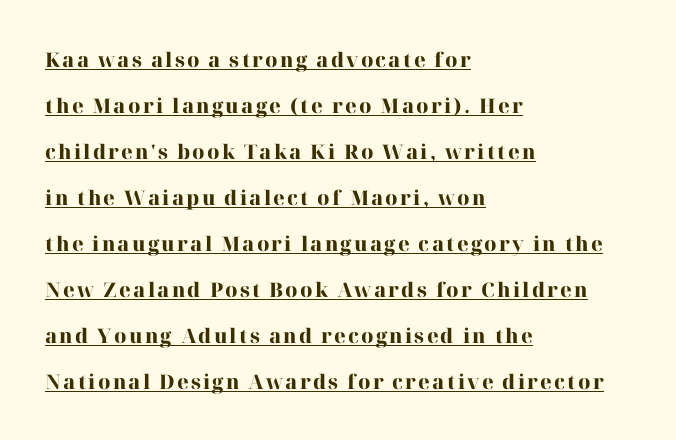
{"italic": "no", "bold": "yes", "underline": "yes", "align": "left", "line_spacing": "loose", "line_spacing_ratio": 2.3, "glyph_px": 20}
